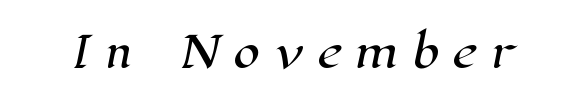
Q: Is the typeface a serif or a sans-serif typeface? A: Serif.
Q: Is the text underlined? A: No.
Q: Is the spacing between letters normal or unusually wide? A: Unusually wide.
Q: Width (condensed, normal, or wide)? A: Normal.
Q: Stroke contrast? A: High.
Q: x-height? A: Medium.
Q: Monospaced? A: No.
